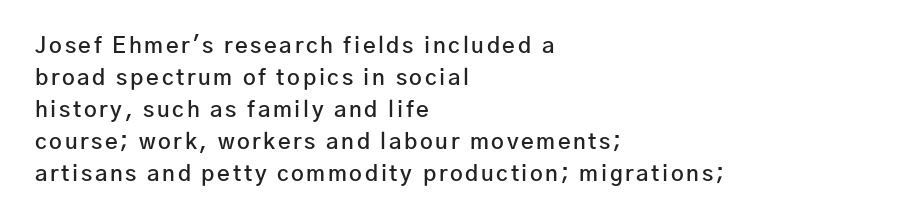
{"italic": "no", "bold": "semi", "underline": "no", "align": "left", "line_spacing": "normal", "line_spacing_ratio": 1.45, "glyph_px": 22}
